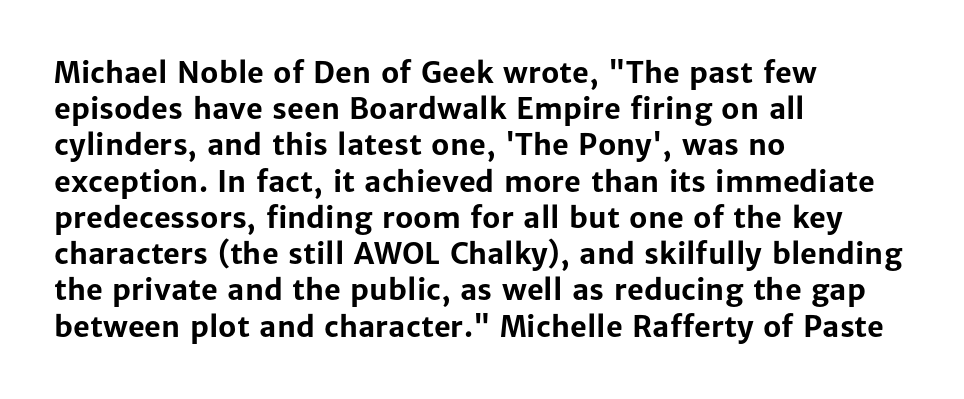
{"serif": "no", "italic": "no", "bold": "yes", "weight": "bold", "width": "normal", "stroke_contrast": "low", "x_height": "medium", "monospaced": "no", "underline": "no", "align": "left", "line_spacing": "normal", "line_spacing_ratio": 1.25, "letter_spacing": "normal", "letter_spacing_em": 0.0, "glyph_px": 29}
